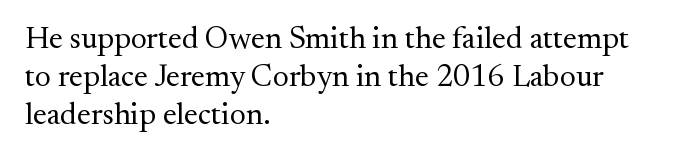
{"serif": "yes", "italic": "no", "bold": "no", "weight": "regular", "width": "normal", "stroke_contrast": "medium", "x_height": "small", "monospaced": "no", "underline": "no", "align": "left", "line_spacing_ratio": 1.23, "letter_spacing": "normal", "letter_spacing_em": 0.0, "glyph_px": 31}
